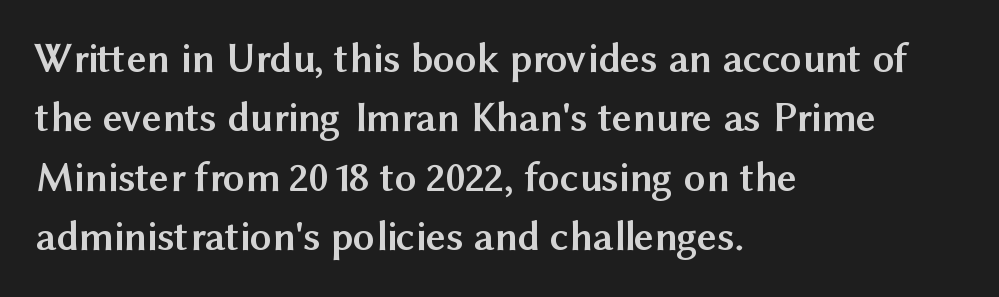
The image shows 43 px semibold sans-serif type, upright; set left-aligned, normal line spacing (1.38x), normal letter spacing, not underlined; medium stroke contrast and a medium x-height.
